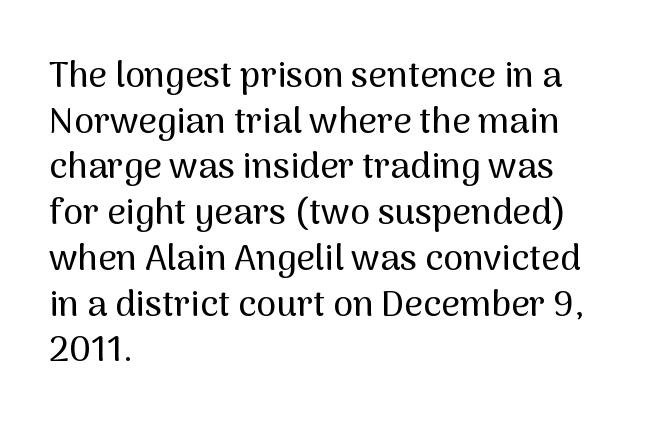
Do the characters align in a grid? No, the font is proportional. This is sans-serif lettering, the kind often seen on screens and signage. A typesetter would mark this as roman, not italic. The passage shown is not underscored anywhere. Observe the ordinary spacing: letters are neighbours, not strangers.
